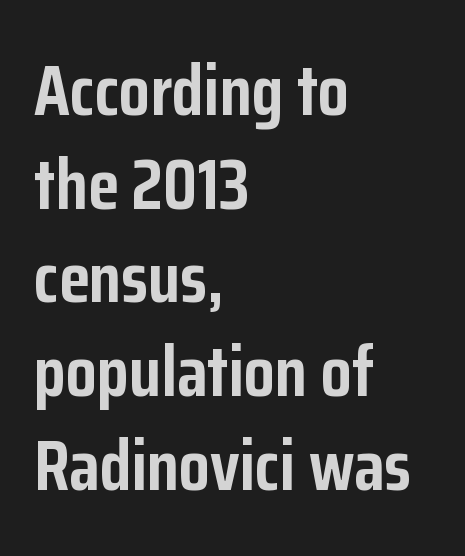
No italicization has been applied; the sample stays upright. Proportional: the letters do not fall into vertical columns. Does the leading feel generous? No, just average. If you drew a ruler down the left edge, every line would touch it.
